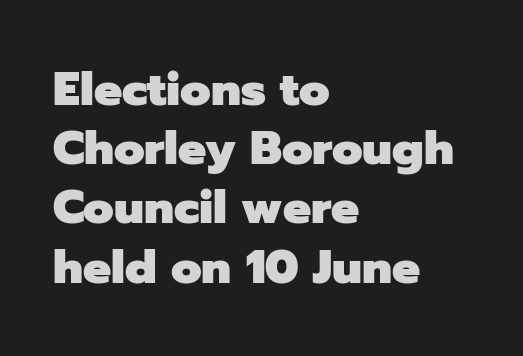
The image shows 47 px heavy sans-serif type, upright; set left-aligned, normal line spacing (1.26x), normal letter spacing, not underlined; low stroke contrast and a medium x-height.
